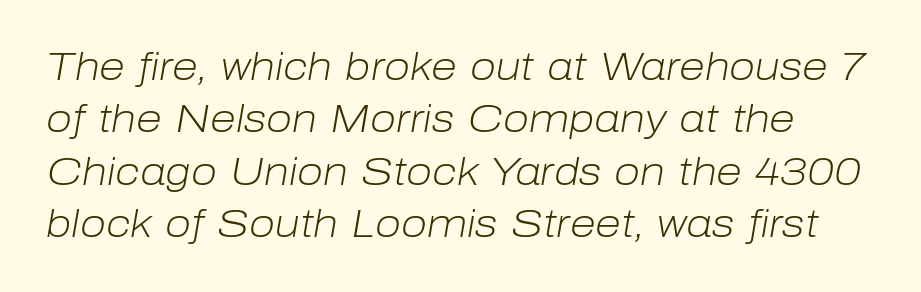
Q: Is the text bold? A: No.
Q: Is the text italic (slanted)? A: Yes, it leans right by about 10 degrees.
Q: Is the text underlined? A: No.
Q: Is the spacing between letters normal or unusually wide? A: Normal.
Q: Is the spacing between lines tight, normal or loose? A: Normal.
Q: Width (condensed, normal, or wide)? A: Normal.
Q: Stroke contrast? A: Low.
Q: x-height? A: Medium.
Q: Monospaced? A: No.
